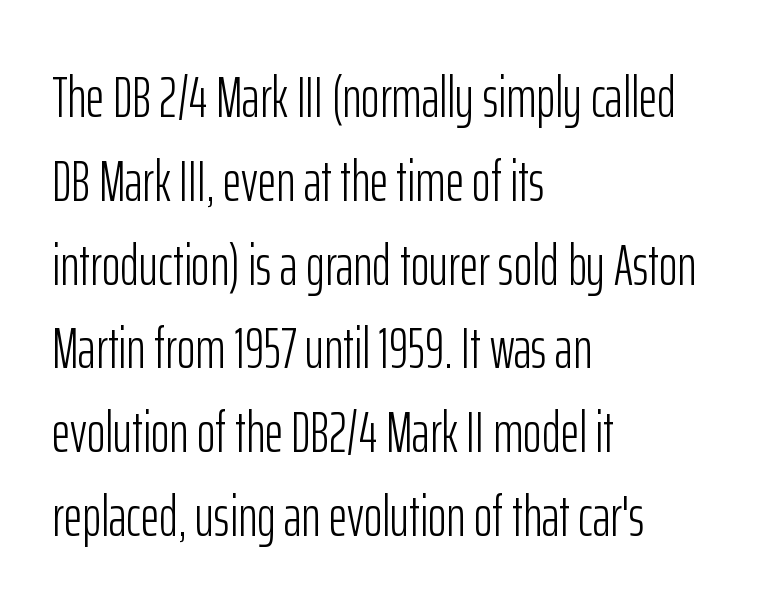
Descender tails drop into unmarked territory. This is roman type, the default non-slanted kind. No feet cap the strokes, marking this as sans-serif type. Teacher's note: observe the even left margin — that is flush-left alignment. The horizontal fit of the characters is conventional and even.
